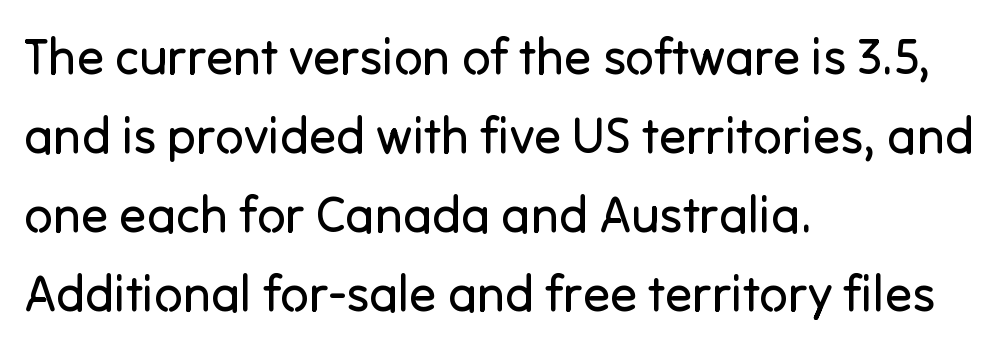
The image shows 50 px regular-weight sans-serif type, upright; set left-aligned, normal line spacing (1.58x), normal letter spacing, not underlined; low stroke contrast and a medium x-height.
